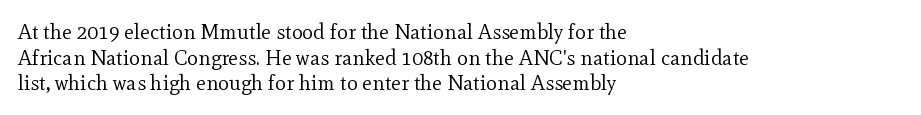
Q: Is the text bold? A: No.
Q: Is the text italic (slanted)? A: No, it is upright.
Q: Is the text underlined? A: No.
Q: How is the paragraph aligned? A: Left-aligned.
Q: Is the spacing between letters normal or unusually wide? A: Normal.
